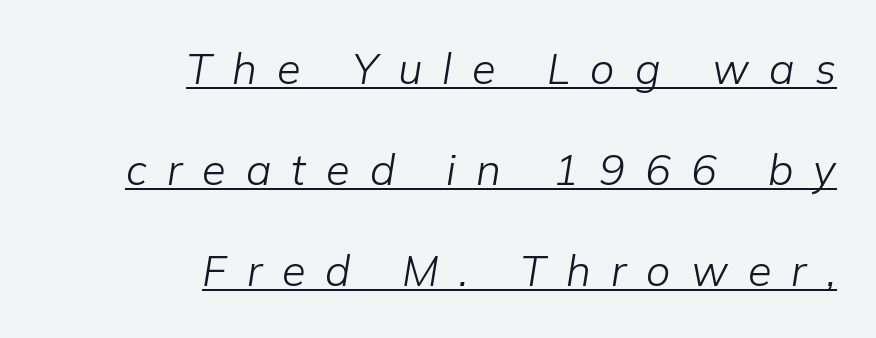
The image shows 43 px light type, italic (leaning right); set right-aligned, loose line spacing (2.35x), unusually wide letter spacing (+0.47 em), underlined; low stroke contrast and a medium x-height.
